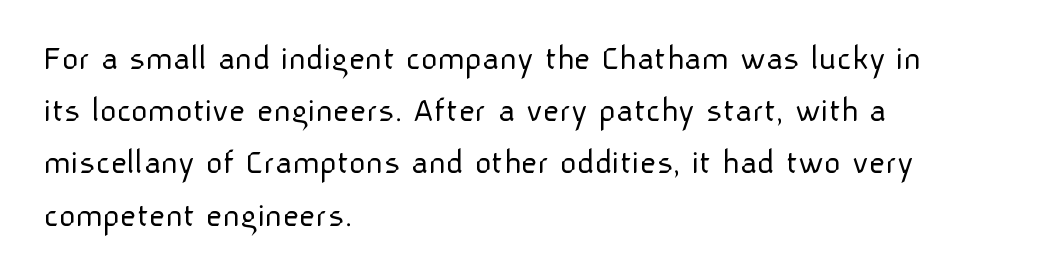
Q: Is the text bold? A: No.
Q: Is the text italic (slanted)? A: No, it is upright.
Q: Is the typeface a serif or a sans-serif typeface? A: Sans-serif.
Q: Is the text underlined? A: No.
Q: How is the paragraph aligned? A: Left-aligned.
Q: Is the spacing between letters normal or unusually wide? A: Normal.
Q: Is the spacing between lines tight, normal or loose? A: Normal.
Q: Width (condensed, normal, or wide)? A: Normal.
Q: Stroke contrast? A: Low.
Q: x-height? A: Medium.
Q: Monospaced? A: No.
